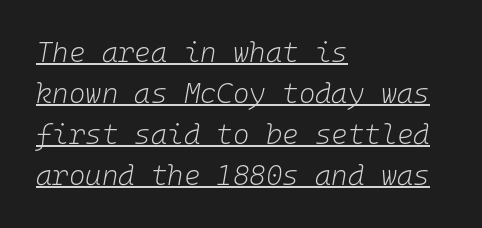
{"italic": "yes", "lean": "right", "slant_degrees": 10, "bold": "no", "weight": "light", "width": "normal", "stroke_contrast": "low", "x_height": "medium", "monospaced": "yes", "underline": "yes", "align": "left", "line_spacing": "normal", "line_spacing_ratio": 1.46, "letter_spacing": "normal", "letter_spacing_em": 0.0, "glyph_px": 28}
